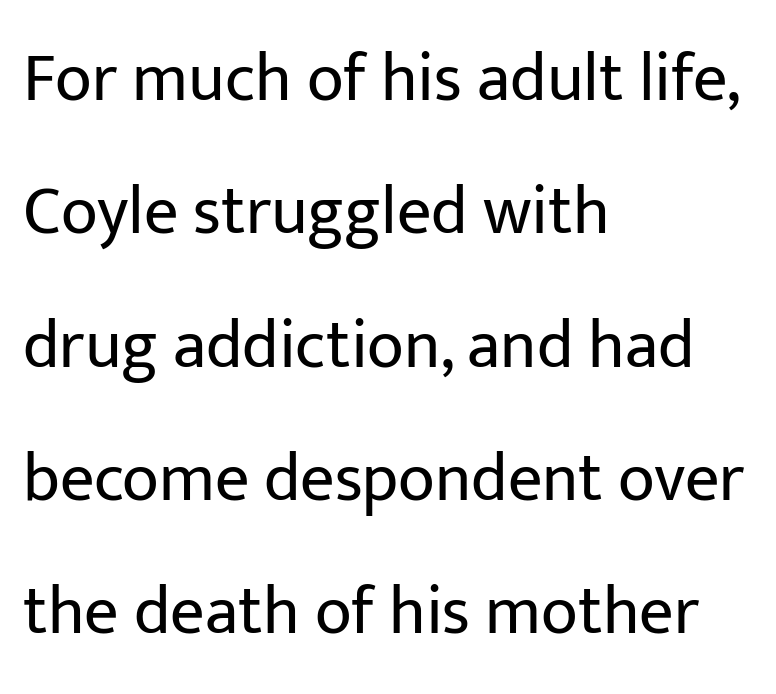
Q: Is the text bold? A: No.
Q: Is the text italic (slanted)? A: No, it is upright.
Q: Is the typeface a serif or a sans-serif typeface? A: Sans-serif.
Q: Is the text underlined? A: No.
Q: How is the paragraph aligned? A: Left-aligned.
Q: Is the spacing between letters normal or unusually wide? A: Normal.
Q: Is the spacing between lines tight, normal or loose? A: Loose.
Q: Width (condensed, normal, or wide)? A: Normal.
Q: Stroke contrast? A: Low.
Q: x-height? A: Medium.
Q: Monospaced? A: No.
